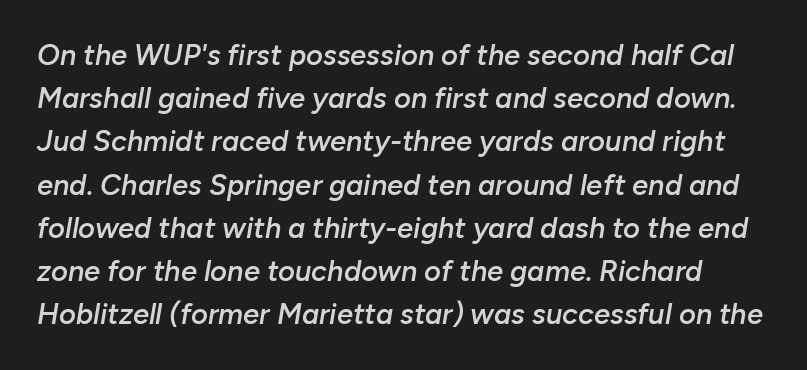
The image shows 29 px semibold type, italic (leaning right); set normal line spacing (1.49x), normal letter spacing, not underlined; low stroke contrast and a medium x-height.
